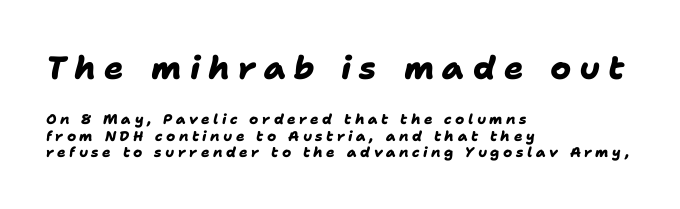
The image shows 32 px heavy sans-serif type; set left-aligned, line spacing 1.18x, unusually wide letter spacing (+0.25 em), not underlined; the first (top) block is 2.29x larger; low stroke contrast and a medium x-height.
